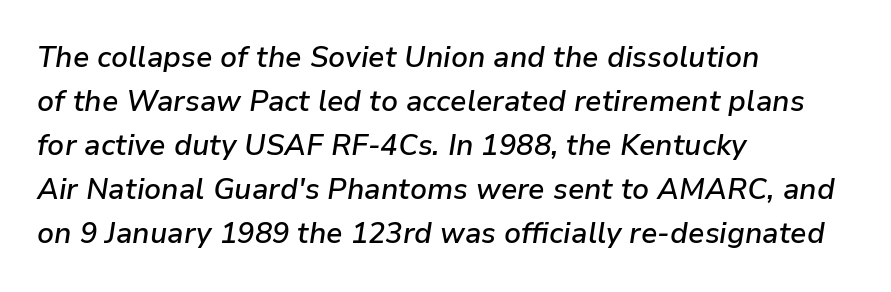
{"italic": "yes", "lean": "right", "slant_degrees": 9, "bold": "semi", "weight": "semibold", "width": "normal", "stroke_contrast": "low", "x_height": "medium", "monospaced": "no", "underline": "no", "align": "left", "line_spacing": "normal", "line_spacing_ratio": 1.52, "letter_spacing": "normal", "letter_spacing_em": 0.0, "glyph_px": 29}
